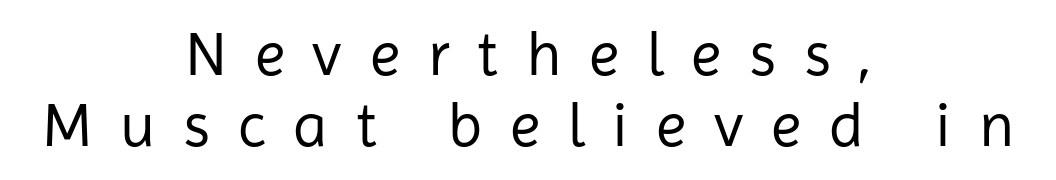
The image shows 62 px regular-weight sans-serif type, upright; set centered, tight line spacing (1.15x), unusually wide letter spacing (+0.45 em), not underlined; low stroke contrast and a medium x-height.
